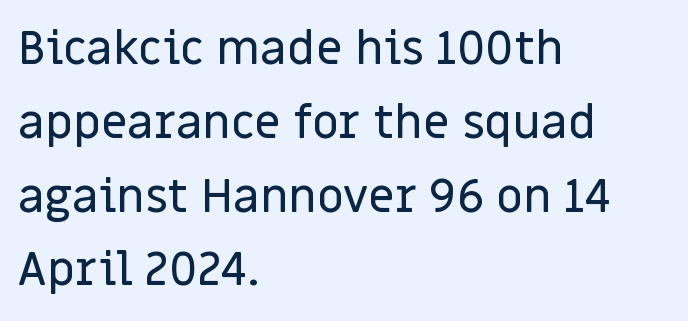
Q: Is the text italic (slanted)? A: No, it is upright.
Q: Is the typeface a serif or a sans-serif typeface? A: Sans-serif.
Q: Is the text underlined? A: No.
Q: How is the paragraph aligned? A: Left-aligned.
Q: Is the spacing between letters normal or unusually wide? A: Normal.
Q: Is the spacing between lines tight, normal or loose? A: Normal.
Q: Width (condensed, normal, or wide)? A: Normal.
Q: Stroke contrast? A: Low.
Q: x-height? A: Large.
Q: Monospaced? A: No.
